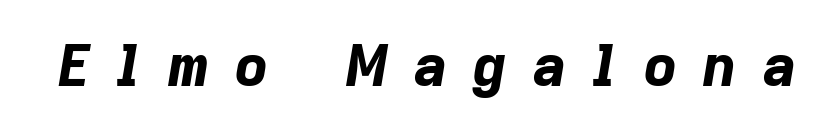
The letterforms stand isolated, each surrounded by extra space. The typesetting leans heavy: a genuine bold. Bare-footed words on every line. Is this a fixed-width face? No — the glyphs have proportional, varying widths. The typography opts for an oblique posture over an upright one.
